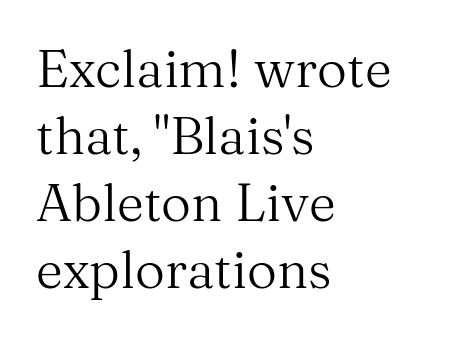
{"serif": "yes", "italic": "no", "bold": "no", "weight": "regular", "width": "normal", "stroke_contrast": "medium", "x_height": "medium", "monospaced": "no", "underline": "no", "align": "left", "line_spacing": "normal", "line_spacing_ratio": 1.29, "letter_spacing": "normal", "letter_spacing_em": 0.0, "glyph_px": 52}
